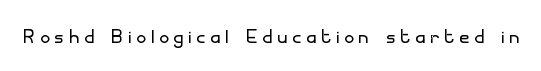
Any mark beneath the type? The region is blank. This rendering widens character spacing well past its baseline value. The typography opts for an upright posture over an oblique one. This is not heavy type; no bold has been used.
